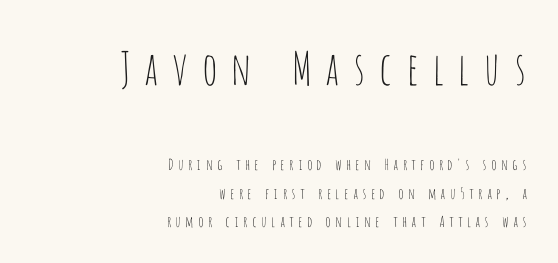
{"serif": "no", "italic": "no", "bold": "no", "weight": "thin", "width": "condensed", "stroke_contrast": "low", "x_height": "large", "monospaced": "no", "underline": "no", "align": "right", "line_spacing": "loose", "line_spacing_ratio": 1.9, "letter_spacing": "wide", "letter_spacing_em": 0.26, "larger_block": "first", "size_ratio": 3.0, "glyph_px": 45}
